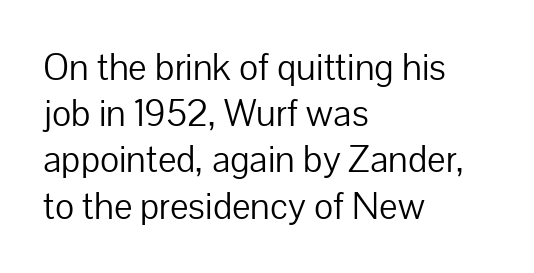
Q: Is the text bold? A: No.
Q: Is the text italic (slanted)? A: No, it is upright.
Q: Is the typeface a serif or a sans-serif typeface? A: Sans-serif.
Q: Is the text underlined? A: No.
Q: How is the paragraph aligned? A: Left-aligned.
Q: Is the spacing between letters normal or unusually wide? A: Normal.
Q: Is the spacing between lines tight, normal or loose? A: Normal.
Q: Width (condensed, normal, or wide)? A: Normal.
Q: Stroke contrast? A: Low.
Q: x-height? A: Medium.
Q: Monospaced? A: No.
